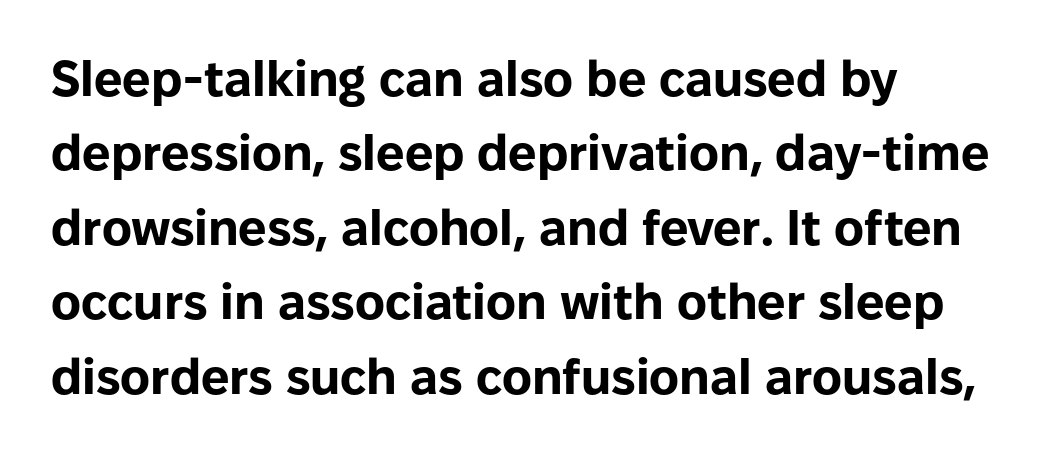
The image shows 50 px bold sans-serif type, upright; set normal line spacing (1.49x), normal letter spacing, not underlined; low stroke contrast and a medium x-height.
